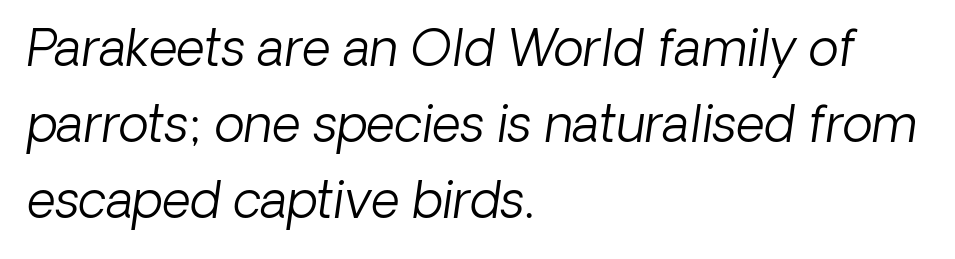
{"serif": "no", "bold": "no", "weight": "light", "width": "normal", "stroke_contrast": "low", "x_height": "medium", "monospaced": "no", "underline": "no", "align": "left", "line_spacing": "normal", "line_spacing_ratio": 1.52, "letter_spacing": "normal", "letter_spacing_em": 0.0, "glyph_px": 50}
